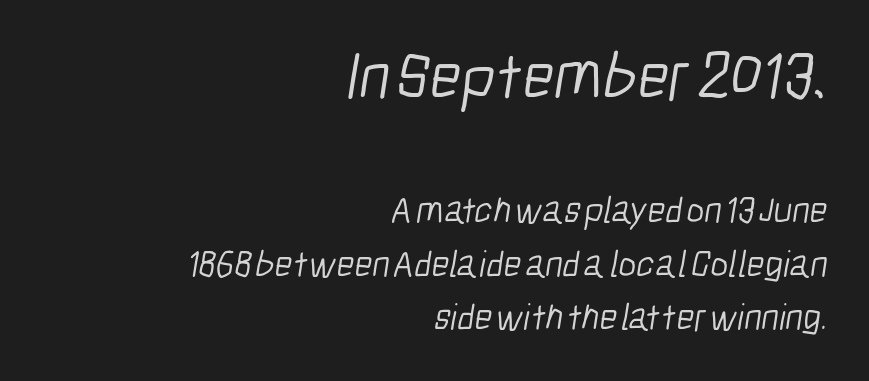
{"serif": "no", "bold": "no", "weight": "light", "width": "condensed", "stroke_contrast": "low", "x_height": "medium", "monospaced": "no", "underline": "no", "align": "right", "line_spacing": "normal", "line_spacing_ratio": 1.41, "letter_spacing": "normal", "letter_spacing_em": 0.0, "larger_block": "first", "size_ratio": 1.76, "glyph_px": 67}
